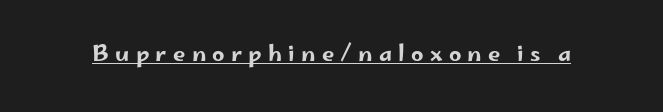
{"italic": "no", "underline": "yes", "letter_spacing": "wide", "letter_spacing_em": 0.28, "glyph_px": 22}
